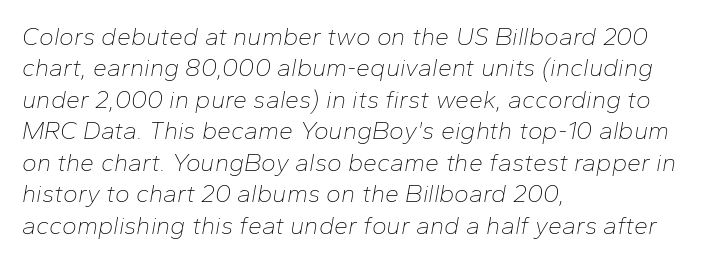
Teacher's note: observe the even left margin — that is flush-left alignment. The space directly below the letters is spotless. Caption: standard tracking, unaltered. The strokes carry an ordinary text weight at most.
